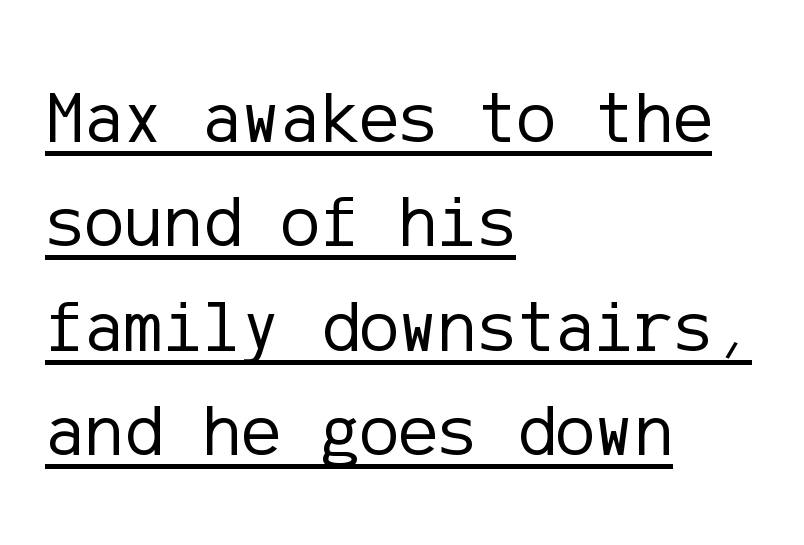
Letter spacing: default. Letterform terminals end flat and unadorned throughout the passage. Vertical spacing — default. You can see a thin bar hugging the bottom of the glyphs. When letters stand straight like this, we call the style roman or upright. These lines are set flush left with a ragged right edge.
